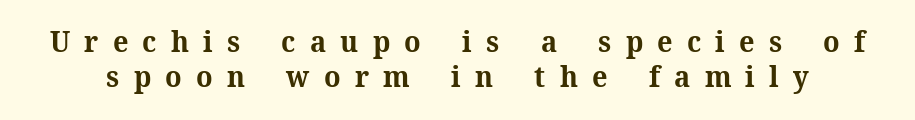
The image shows 29 px bold serif type, upright; set line spacing 1.21x, unusually wide letter spacing (+0.49 em), not underlined; medium stroke contrast and a medium x-height.
